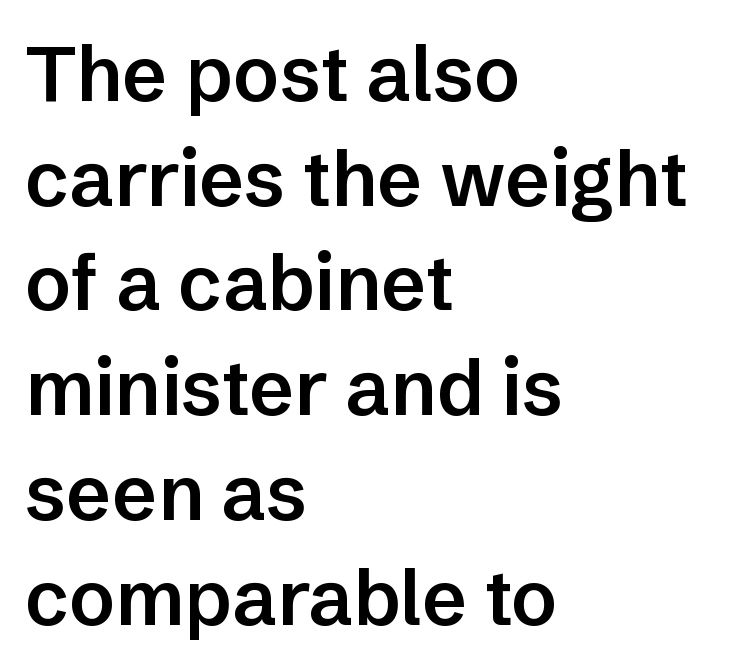
The image shows 77 px semibold sans-serif type, upright; set left-aligned, normal line spacing (1.36x), normal letter spacing, not underlined; low stroke contrast and a medium x-height.
